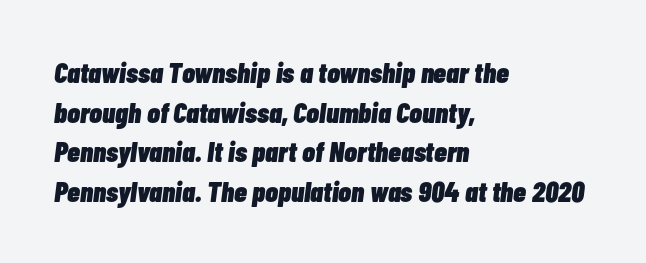
Q: Is the text bold? A: Yes.
Q: Is the text italic (slanted)? A: Yes, it leans right by about 7 degrees.
Q: Is the text underlined? A: No.
Q: How is the paragraph aligned? A: Left-aligned.
Q: Is the spacing between letters normal or unusually wide? A: Normal.
Q: Is the spacing between lines tight, normal or loose? A: Normal.
Q: Width (condensed, normal, or wide)? A: Condensed.
Q: Stroke contrast? A: Low.
Q: x-height? A: Medium.
Q: Monospaced? A: No.
